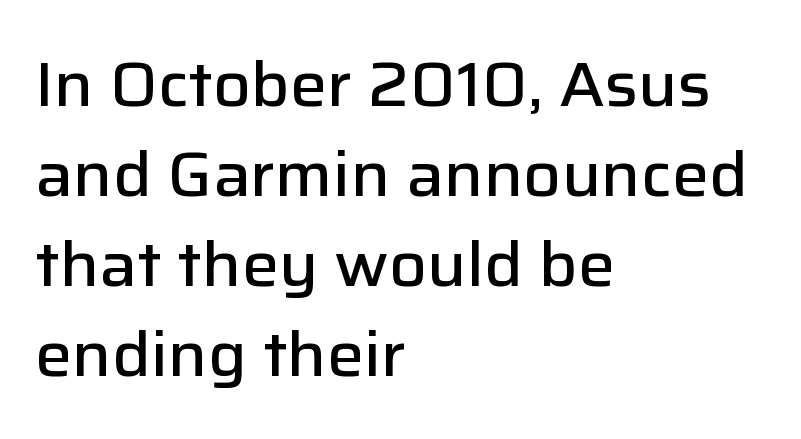
The image shows 62 px semibold sans-serif type, upright; set left-aligned, normal line spacing (1.45x), normal letter spacing, not underlined; low stroke contrast and a medium x-height.
